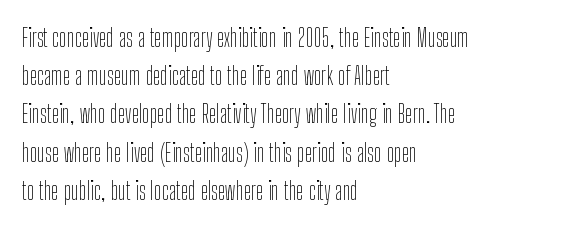
Q: Is the text bold? A: No.
Q: Is the text italic (slanted)? A: No, it is upright.
Q: Is the text underlined? A: No.
Q: How is the paragraph aligned? A: Left-aligned.
Q: Is the spacing between letters normal or unusually wide? A: Normal.
Q: Is the spacing between lines tight, normal or loose? A: Normal.
